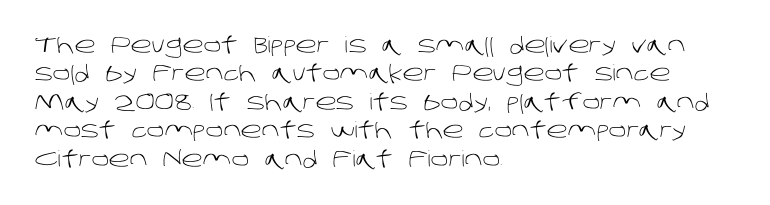
Q: Is the text bold? A: No.
Q: Is the text underlined? A: No.
Q: How is the paragraph aligned? A: Left-aligned.
Q: Is the spacing between letters normal or unusually wide? A: Normal.
Q: Is the spacing between lines tight, normal or loose? A: Normal.
